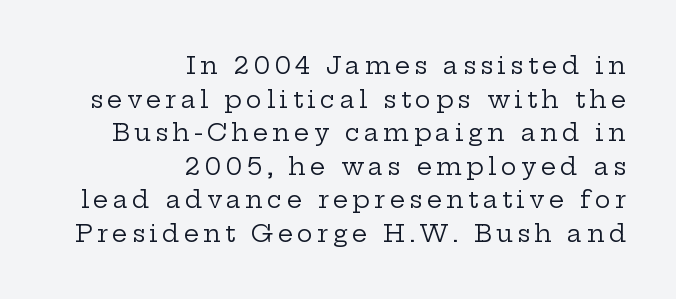
{"italic": "no", "bold": "no", "underline": "no", "align": "right", "line_spacing": "normal", "line_spacing_ratio": 1.4, "glyph_px": 24}
